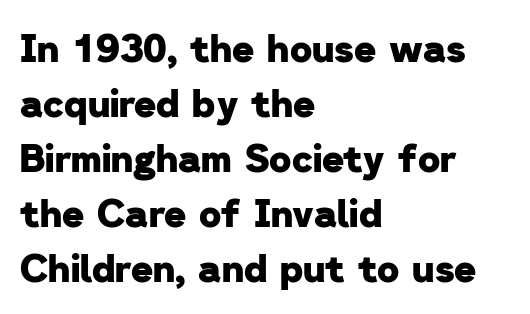
Q: Is the text bold? A: Yes.
Q: Is the typeface a serif or a sans-serif typeface? A: Sans-serif.
Q: Is the text underlined? A: No.
Q: How is the paragraph aligned? A: Left-aligned.
Q: Is the spacing between letters normal or unusually wide? A: Normal.
Q: Is the spacing between lines tight, normal or loose? A: Normal.
Q: Width (condensed, normal, or wide)? A: Normal.
Q: Stroke contrast? A: Low.
Q: x-height? A: Medium.
Q: Monospaced? A: No.
